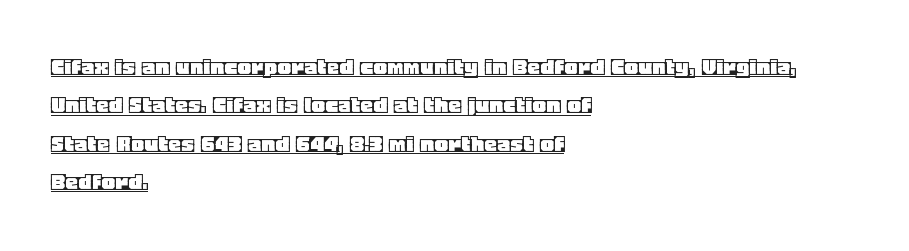
The image shows 26 px text type, upright; set left-aligned, normal line spacing (1.48x), normal letter spacing, underlined.
